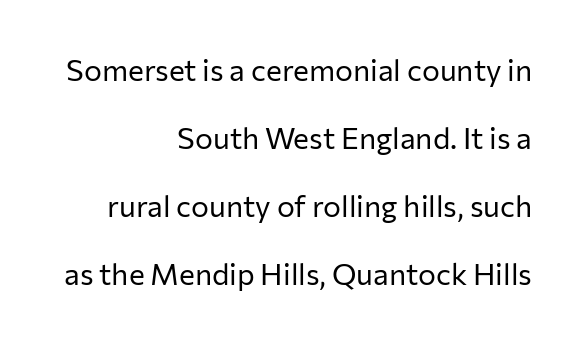
The image shows 30 px regular-weight sans-serif type, upright; set right-aligned, loose line spacing (2.27x), normal letter spacing, not underlined; low stroke contrast and a medium x-height.
